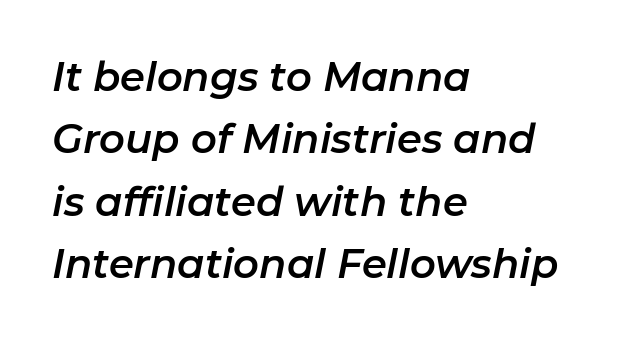
Glyph-to-glyph distance matches everyday printed text. The rendering uses natural spacing where letterforms have individual widths. The text carries the slant typical of an italic or oblique font. In CSS terms this would be text-align: left. This rendering features lettering with no underline. Vertically, the passage feels balanced, rows spaced as you'd expect.
